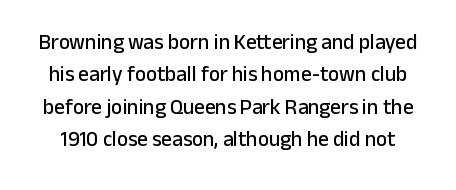
{"italic": "no", "underline": "no", "line_spacing": "normal", "line_spacing_ratio": 1.54, "letter_spacing": "normal", "letter_spacing_em": 0.0, "glyph_px": 21}
